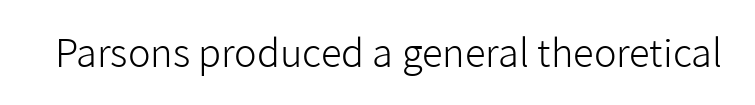
Heft: none added — not bold. Spacing between characters is what you'd get straight out of the box. In terms of letterform style, serifs are entirely absent. Bare-footed words on every line. The rendering uses natural spacing where letterforms have individual widths.
